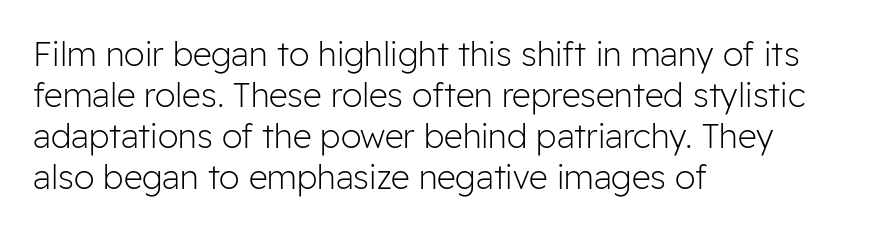
{"serif": "no", "italic": "no", "bold": "no", "weight": "light", "width": "normal", "stroke_contrast": "low", "x_height": "medium", "monospaced": "no", "underline": "no", "align": "left", "line_spacing_ratio": 1.24, "letter_spacing": "normal", "letter_spacing_em": 0.0, "glyph_px": 33}
